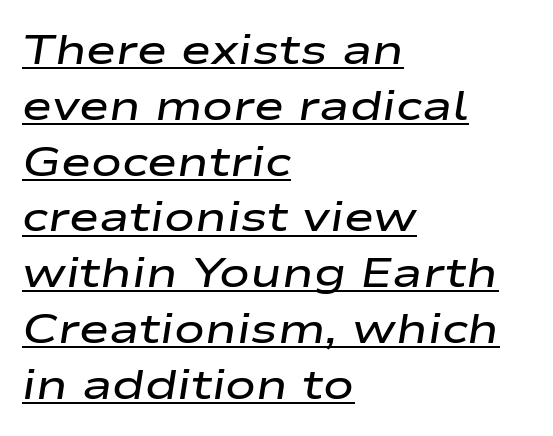
The image shows 41 px semibold, wide type, italic (leaning right); set left-aligned, normal line spacing (1.36x), normal letter spacing, underlined; low stroke contrast and a medium x-height.
